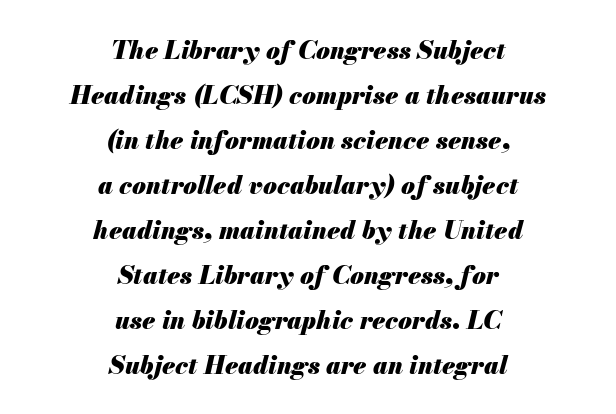
{"italic": "yes", "lean": "right", "slant_degrees": 13, "bold": "yes", "underline": "no", "align": "center", "line_spacing_ratio": 1.8, "letter_spacing": "normal", "letter_spacing_em": 0.0, "glyph_px": 25}
